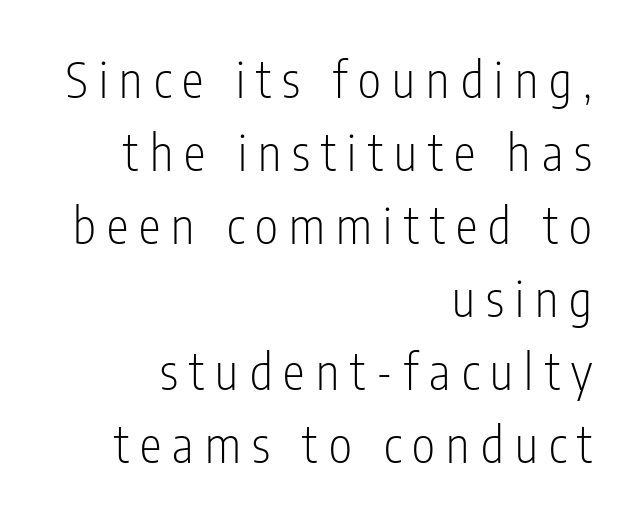
{"serif": "no", "italic": "no", "bold": "no", "weight": "light", "width": "condensed", "stroke_contrast": "low", "x_height": "medium", "monospaced": "no", "underline": "no", "align": "right", "line_spacing": "normal", "line_spacing_ratio": 1.49, "letter_spacing": "wide", "letter_spacing_em": 0.23, "glyph_px": 49}
